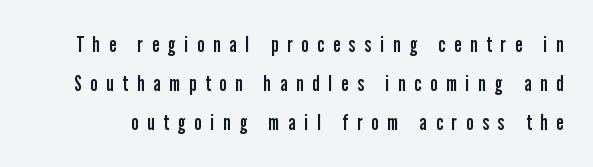
The image shows 22 px text type, upright; set line spacing 1.78x, unusually wide letter spacing (+0.42 em), not underlined.
